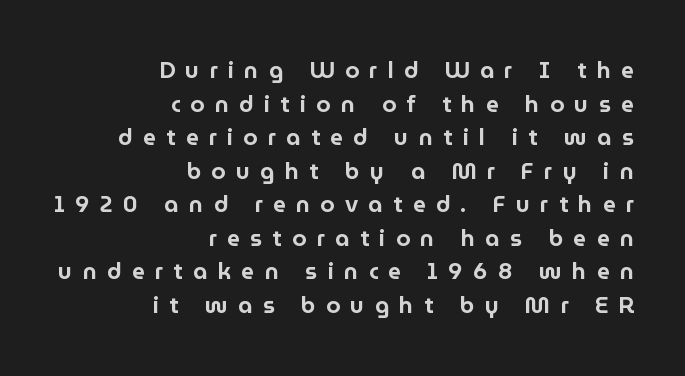
{"italic": "no", "underline": "no", "align": "right", "line_spacing": "normal", "line_spacing_ratio": 1.46, "letter_spacing": "wide", "letter_spacing_em": 0.44, "glyph_px": 23}
